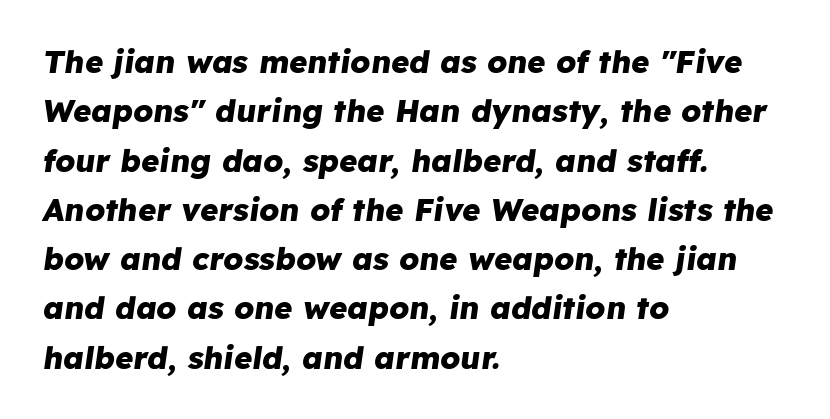
Q: Is the text bold? A: Yes.
Q: Is the text italic (slanted)? A: Yes, it leans right by about 8 degrees.
Q: Is the text underlined? A: No.
Q: How is the paragraph aligned? A: Left-aligned.
Q: Is the spacing between letters normal or unusually wide? A: Normal.
Q: Is the spacing between lines tight, normal or loose? A: Normal.
Q: Width (condensed, normal, or wide)? A: Normal.
Q: Stroke contrast? A: Low.
Q: x-height? A: Medium.
Q: Monospaced? A: No.
